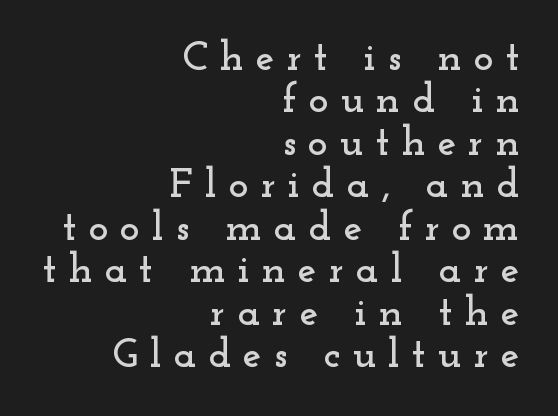
Q: Is the text italic (slanted)? A: No, it is upright.
Q: Is the typeface a serif or a sans-serif typeface? A: Serif.
Q: Is the text underlined? A: No.
Q: How is the paragraph aligned? A: Right-aligned.
Q: Is the spacing between letters normal or unusually wide? A: Unusually wide.
Q: Is the spacing between lines tight, normal or loose? A: Tight.
Q: Width (condensed, normal, or wide)? A: Wide.
Q: Stroke contrast? A: Low.
Q: x-height? A: Small.
Q: Monospaced? A: No.
